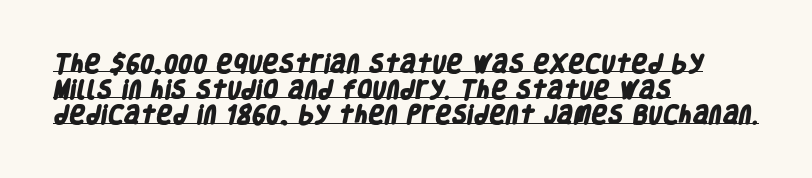
The image shows 20 px bold type; set left-aligned, normal line spacing (1.28x), normal letter spacing, underlined.
